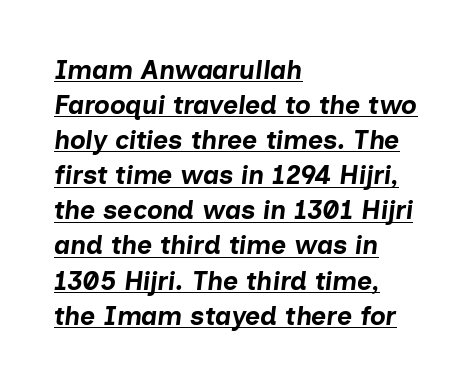
{"italic": "yes", "lean": "right", "slant_degrees": 7, "bold": "yes", "underline": "yes", "align": "left", "line_spacing": "normal", "line_spacing_ratio": 1.35, "letter_spacing": "normal", "letter_spacing_em": 0.0, "glyph_px": 26}
